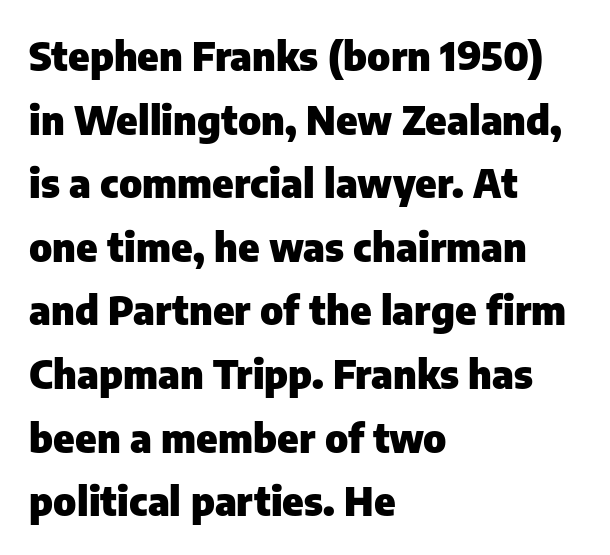
Q: Is the text bold? A: Yes.
Q: Is the text italic (slanted)? A: No, it is upright.
Q: Is the typeface a serif or a sans-serif typeface? A: Sans-serif.
Q: Is the text underlined? A: No.
Q: How is the paragraph aligned? A: Left-aligned.
Q: Is the spacing between letters normal or unusually wide? A: Normal.
Q: Is the spacing between lines tight, normal or loose? A: Normal.
Q: Width (condensed, normal, or wide)? A: Normal.
Q: Stroke contrast? A: Low.
Q: x-height? A: Medium.
Q: Monospaced? A: No.
